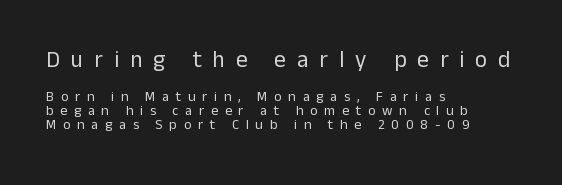
Alignment: flush left. Notice how descenders almost collide with the ascenders below — that's tight leading. Stems here are at most as thick as an everyday book face. The upper block of text is set noticeably larger than the block beneath it. In terms of posture, this sample is upright.
